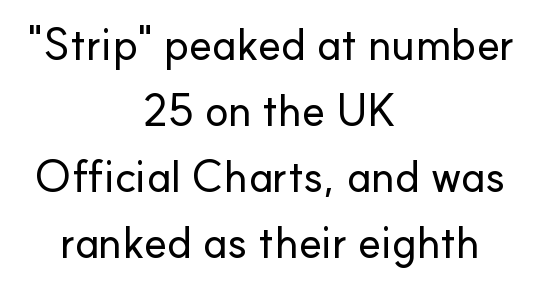
Q: Is the text italic (slanted)? A: No, it is upright.
Q: Is the typeface a serif or a sans-serif typeface? A: Sans-serif.
Q: Is the text underlined? A: No.
Q: How is the paragraph aligned? A: Centered.
Q: Is the spacing between letters normal or unusually wide? A: Normal.
Q: Is the spacing between lines tight, normal or loose? A: Normal.
Q: Width (condensed, normal, or wide)? A: Normal.
Q: Stroke contrast? A: Low.
Q: x-height? A: Small.
Q: Monospaced? A: No.
